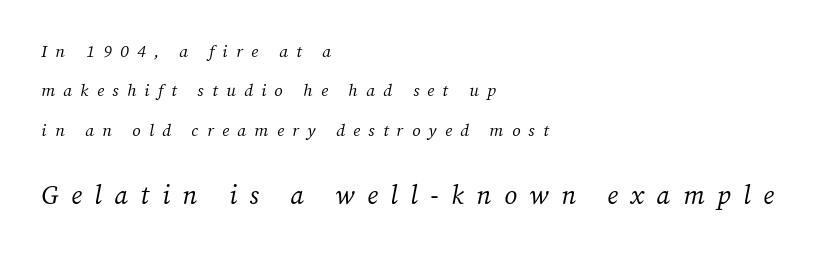
{"italic": "yes", "lean": "right", "slant_degrees": 12, "bold": "no", "underline": "no", "align": "left", "line_spacing": "loose", "line_spacing_ratio": 2.31, "letter_spacing": "wide", "letter_spacing_em": 0.49, "larger_block": "second", "size_ratio": 1.53, "glyph_px": 26}
